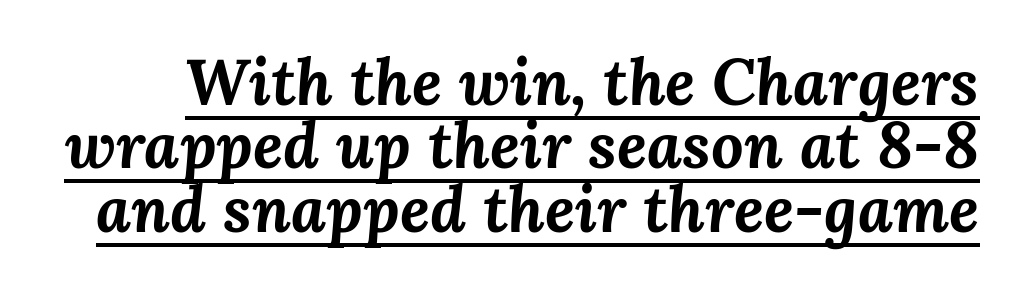
A typesetter would call this proportional, since set widths differ per character. The face used here has the dense, thick strokes of a bold. The vertical gap from one line to the next is small. Inter-character spacing is left at the font's built-in metrics. Style check: oblique. Each line of the rendering has a horizontal stroke beneath the glyphs.
